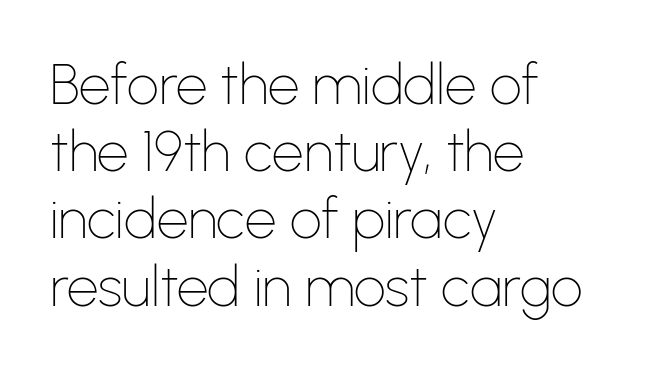
The image shows 56 px thin sans-serif type, upright; set left-aligned, line spacing 1.2x, normal letter spacing, not underlined; low stroke contrast and a medium x-height.
